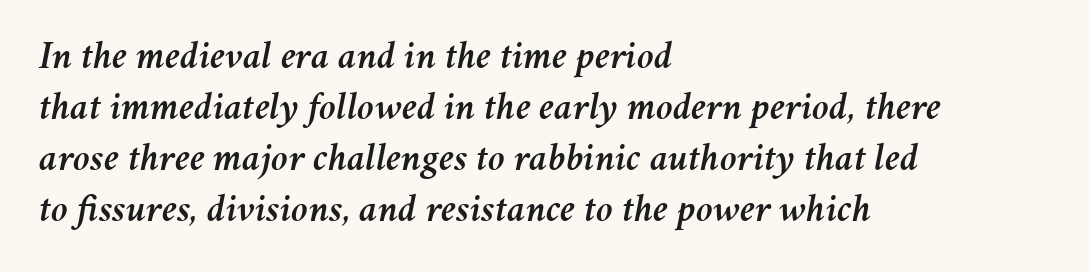
The horizontal fit of the characters is conventional and even. These lines are set flush left with a ragged right edge. Regarding leading, the lines here are spaced in the standard way. Type without underlining. Observe the lean: these are italic letterforms.
